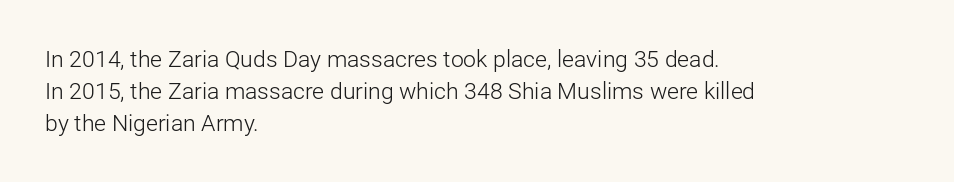
The image shows 23 px text type, upright; set left-aligned, normal line spacing (1.39x), normal letter spacing, not underlined.
